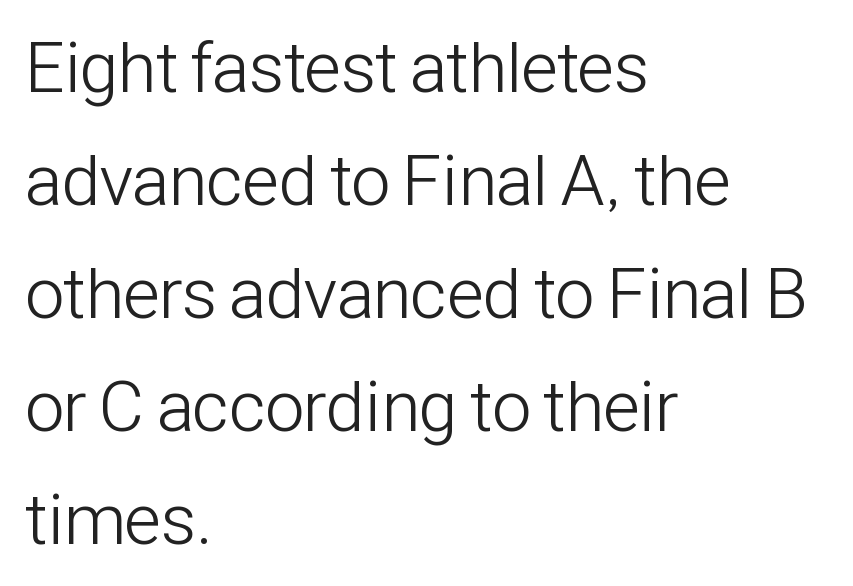
The image shows 71 px light, condensed sans-serif type, upright; set left-aligned, normal line spacing (1.59x), normal letter spacing, not underlined; low stroke contrast and a medium x-height.
